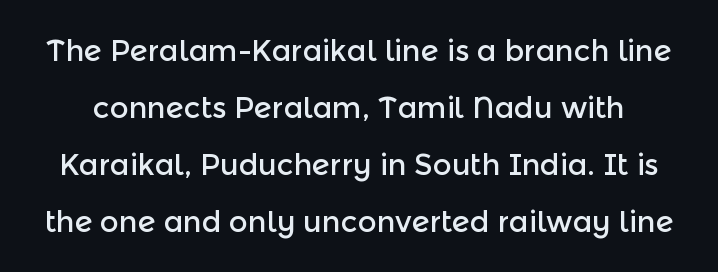
{"serif": "no", "italic": "no", "width": "normal", "x_height": "medium", "monospaced": "no", "underline": "no", "line_spacing": "loose", "line_spacing_ratio": 1.96, "letter_spacing": "normal", "letter_spacing_em": 0.0, "glyph_px": 29}
